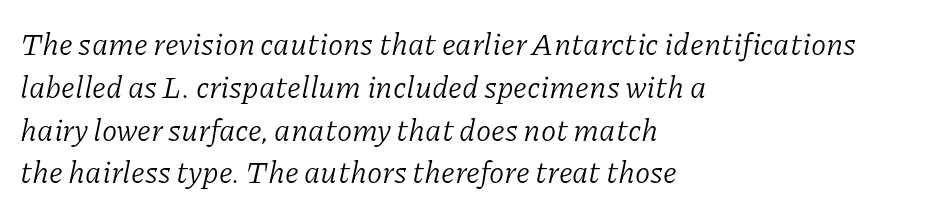
Q: Is the text bold? A: No.
Q: Is the text italic (slanted)? A: Yes, it leans right by about 11 degrees.
Q: Is the typeface a serif or a sans-serif typeface? A: Serif.
Q: Is the text underlined? A: No.
Q: How is the paragraph aligned? A: Left-aligned.
Q: Is the spacing between letters normal or unusually wide? A: Normal.
Q: Is the spacing between lines tight, normal or loose? A: Normal.
Q: Width (condensed, normal, or wide)? A: Normal.
Q: Stroke contrast? A: Low.
Q: x-height? A: Medium.
Q: Monospaced? A: No.
